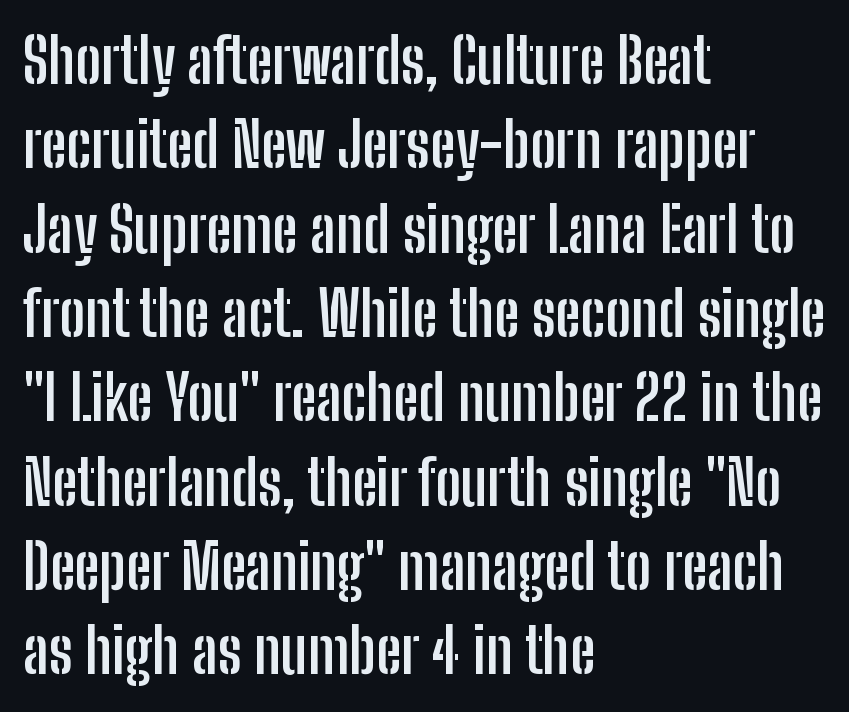
Line spacing here is normal. These lines are set flush left with a ragged right edge. When letters stand straight like this, we call the style roman or upright. Is this a fixed-width face? No — the glyphs have proportional, varying widths. Nobody drew a line under any word here. Spacing between characters is what you'd get straight out of the box.
